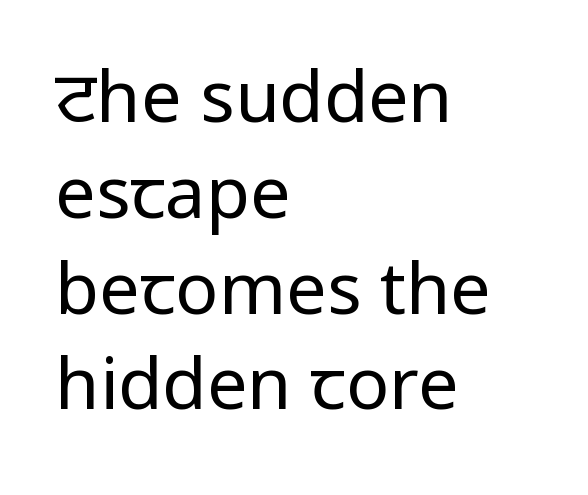
Q: Is the text bold? A: No.
Q: Is the text italic (slanted)? A: No, it is upright.
Q: Is the typeface a serif or a sans-serif typeface? A: Sans-serif.
Q: Is the text underlined? A: No.
Q: How is the paragraph aligned? A: Left-aligned.
Q: Is the spacing between letters normal or unusually wide? A: Normal.
Q: Is the spacing between lines tight, normal or loose? A: Normal.
Q: Width (condensed, normal, or wide)? A: Condensed.
Q: Stroke contrast? A: Low.
